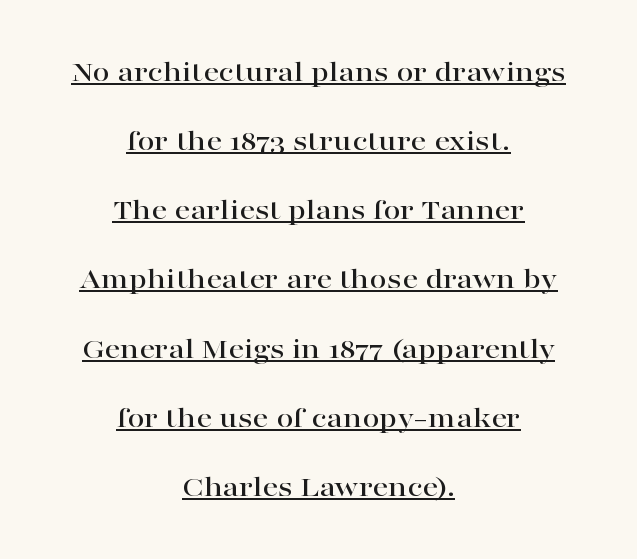
Q: Is the text italic (slanted)? A: No, it is upright.
Q: Is the typeface a serif or a sans-serif typeface? A: Serif.
Q: Is the text underlined? A: Yes.
Q: How is the paragraph aligned? A: Centered.
Q: Is the spacing between letters normal or unusually wide? A: Normal.
Q: Is the spacing between lines tight, normal or loose? A: Loose.
Q: Width (condensed, normal, or wide)? A: Wide.
Q: Stroke contrast? A: High.
Q: x-height? A: Medium.
Q: Monospaced? A: No.
